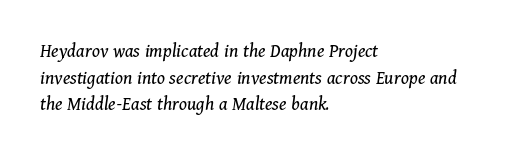
In CSS terms this would be text-align: left. These lines were composed using italics. One glance says typical: line gaps are just what's usual. Decoration check: the copy has no underline.
